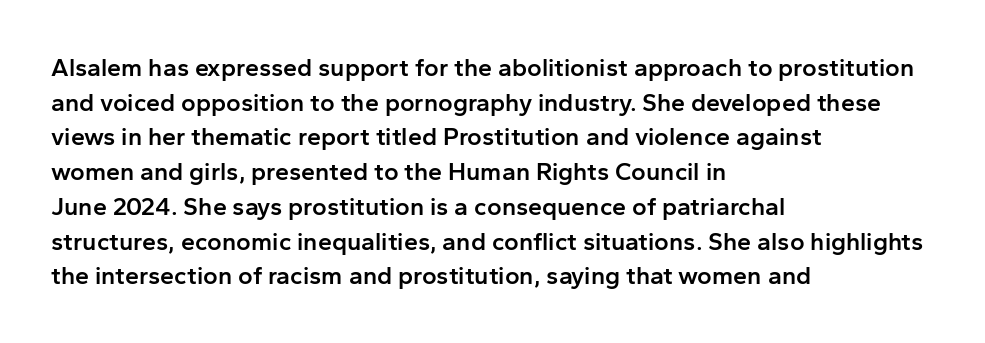
{"italic": "no", "bold": "semi", "underline": "no", "align": "left", "line_spacing": "normal", "line_spacing_ratio": 1.39, "letter_spacing": "normal", "letter_spacing_em": 0.0, "glyph_px": 25}
